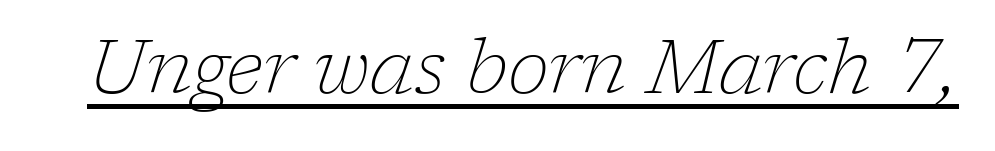
The image shows 76 px thin serif type, italic (leaning right); set normal letter spacing, underlined; low stroke contrast and a medium x-height.
